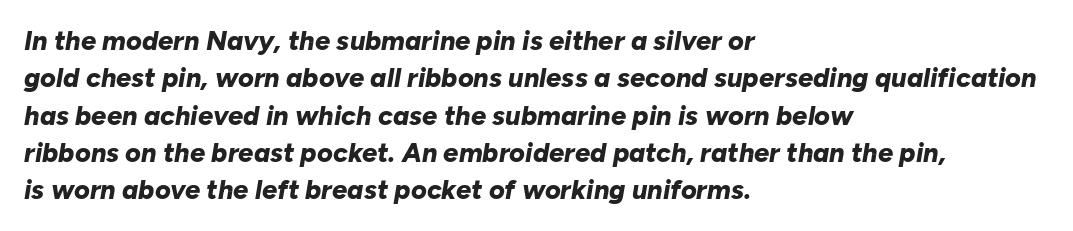
Each new line begins a customary step beneath the previous one. Short and long lines alike share a common starting point at left. Clear beneath every line of the passage. Tall strokes in this sample are angled rather than plumb.
